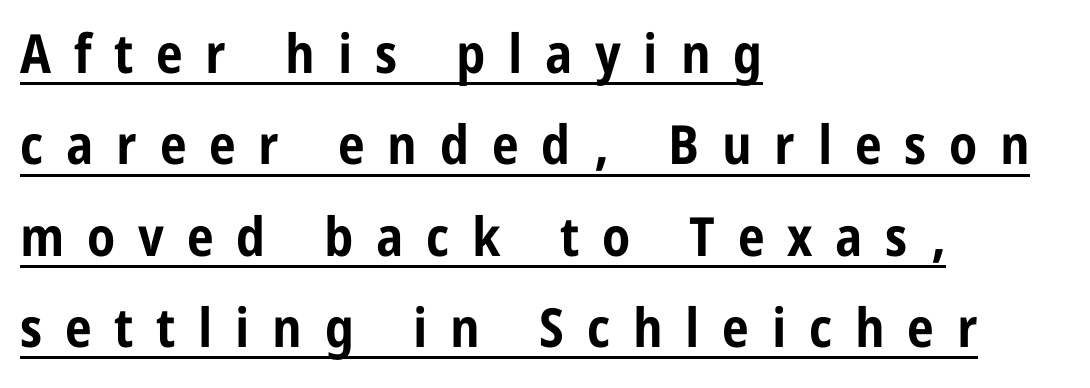
The rendering inserts visible extra space after every character. The font is running at its bold setting. How would I describe the line gaps? Plain and ordinary. The rendering anchors every line to the left-hand side.
